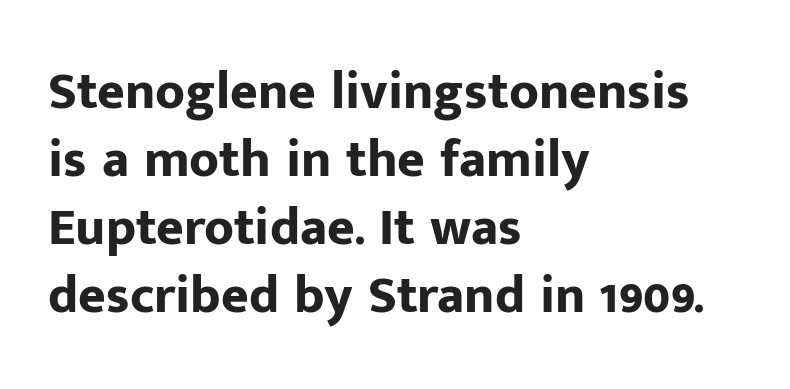
The image shows 53 px bold sans-serif type, upright; set left-aligned, normal line spacing (1.28x), normal letter spacing, not underlined; low stroke contrast and a medium x-height.
